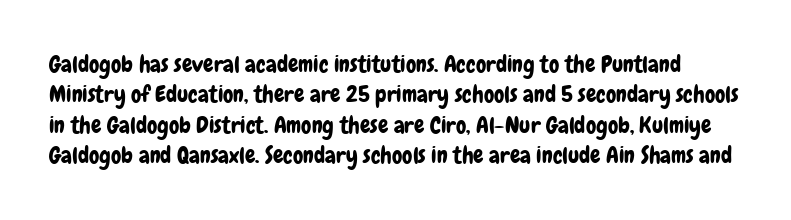
{"italic": "no", "underline": "no", "line_spacing": "normal", "line_spacing_ratio": 1.32, "letter_spacing": "normal", "letter_spacing_em": 0.0, "glyph_px": 23}
